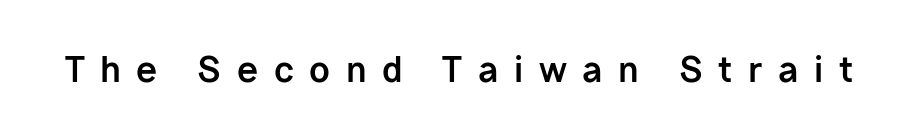
Q: Is the text bold? A: Yes.
Q: Is the text italic (slanted)? A: No, it is upright.
Q: Is the typeface a serif or a sans-serif typeface? A: Sans-serif.
Q: Is the text underlined? A: No.
Q: Is the spacing between letters normal or unusually wide? A: Unusually wide.
Q: Width (condensed, normal, or wide)? A: Normal.
Q: Stroke contrast? A: Low.
Q: x-height? A: Medium.
Q: Monospaced? A: No.
